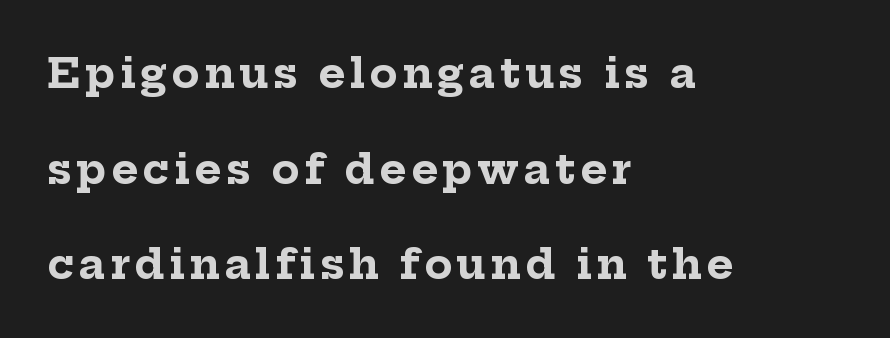
The image shows 41 px bold serif type, upright; set left-aligned, loose line spacing (2.33x), not underlined; low stroke contrast and a medium x-height.
